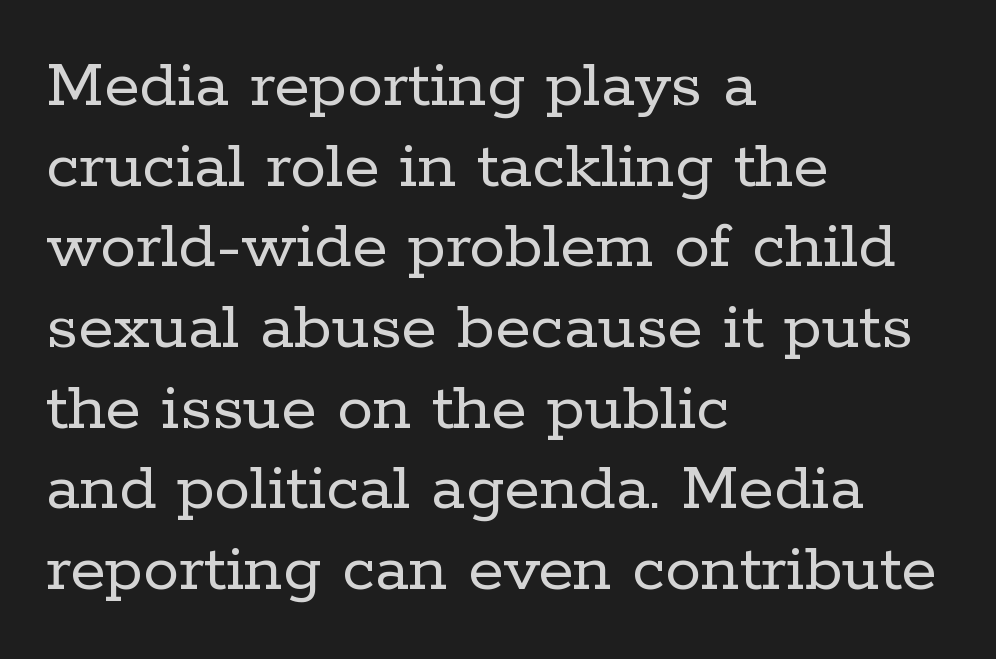
In terms of posture, this sample is upright. Words float on clear page, feet unadorned. Regarding serifs, this sample has them. Proportional: the letters do not fall into vertical columns. Reading down the column, the eye jumps only a short way to each next line. Default kerning and tracking; the words read as compact shapes.
